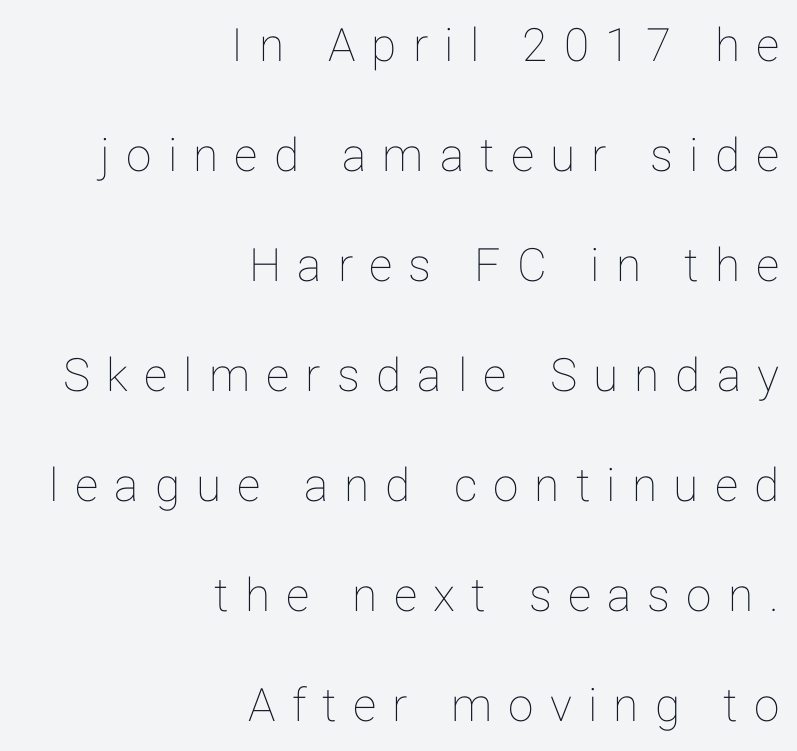
Q: Is the text italic (slanted)? A: No, it is upright.
Q: Is the text underlined? A: No.
Q: How is the paragraph aligned? A: Right-aligned.
Q: Is the spacing between letters normal or unusually wide? A: Unusually wide.
Q: Is the spacing between lines tight, normal or loose? A: Loose.
Q: Width (condensed, normal, or wide)? A: Normal.
Q: Stroke contrast? A: Low.
Q: x-height? A: Medium.
Q: Monospaced? A: No.
